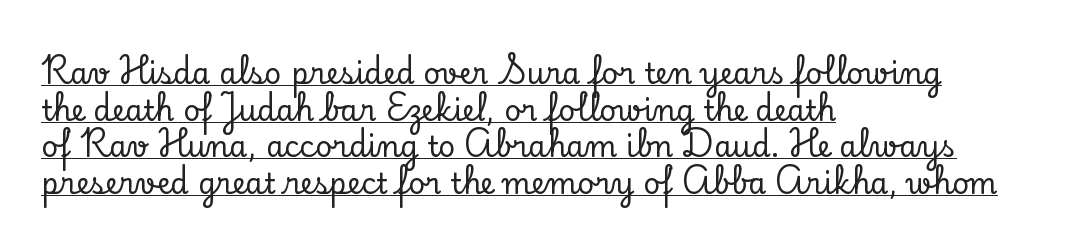
This sample carries an underscore along the baseline area. Observe the ordinary spacing: letters are neighbours, not strangers. The typeface chosen for these lines features serifs. Horizontal bands of white between lines are of average thickness.
